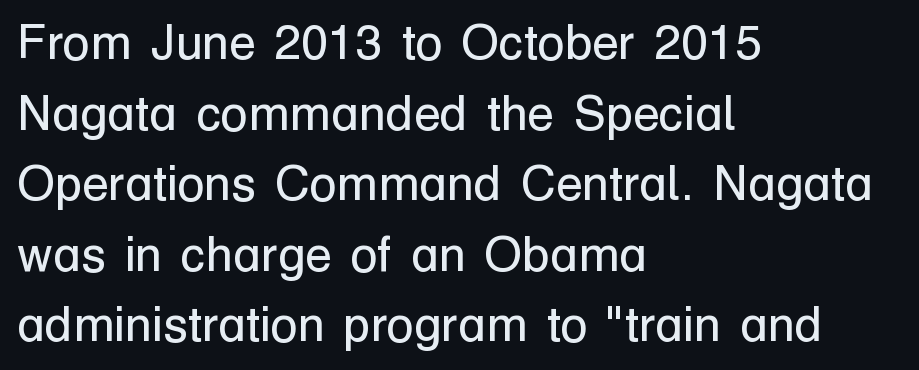
{"serif": "no", "italic": "no", "bold": "no", "weight": "regular", "width": "normal", "stroke_contrast": "low", "x_height": "medium", "monospaced": "no", "underline": "no", "align": "left", "line_spacing": "normal", "line_spacing_ratio": 1.44, "letter_spacing": "normal", "letter_spacing_em": 0.0, "glyph_px": 49}
